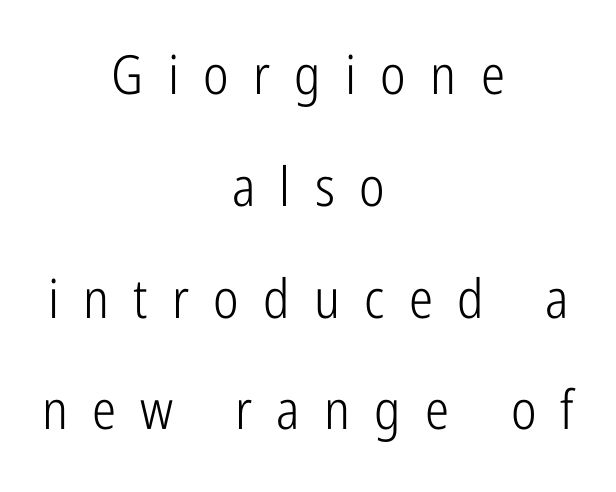
The image shows 54 px light, condensed sans-serif type, upright; set centered, loose line spacing (2.07x), unusually wide letter spacing (+0.45 em), not underlined; low stroke contrast and a medium x-height.
